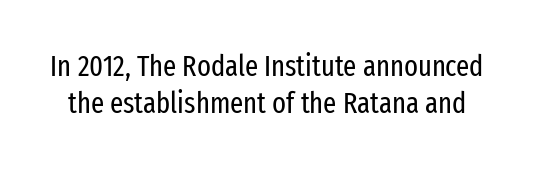
The lettering holds an erect, upright posture throughout. Each word holds together tightly as a unit, with standard inter-letter gaps. If you measured baseline to baseline, you'd find a middling distance. On a weight scale, this lands at 450 or below. The passage shown is typed in a proportional face where columns would drift.
